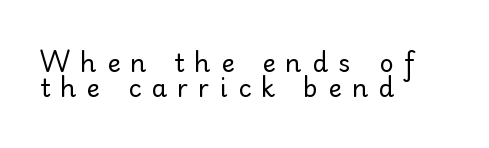
Q: Is the text bold? A: No.
Q: Is the text italic (slanted)? A: No, it is upright.
Q: Is the text underlined? A: No.
Q: How is the paragraph aligned? A: Left-aligned.
Q: Is the spacing between letters normal or unusually wide? A: Unusually wide.
Q: Is the spacing between lines tight, normal or loose? A: Tight.
